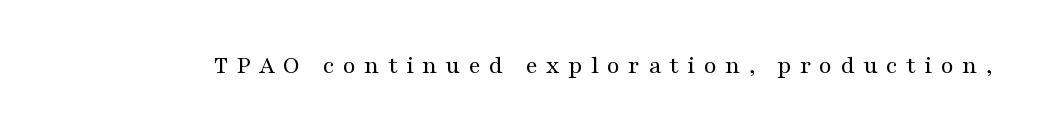
The image shows 26 px text type, upright; set unusually wide letter spacing (+0.32 em), not underlined.
